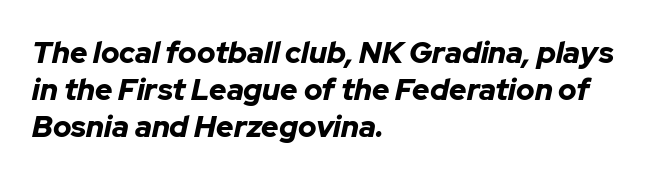
{"italic": "yes", "lean": "right", "slant_degrees": 12, "bold": "yes", "weight": "bold", "width": "normal", "stroke_contrast": "low", "x_height": "medium", "monospaced": "no", "underline": "no", "align": "left", "line_spacing_ratio": 1.23, "letter_spacing": "normal", "letter_spacing_em": 0.0, "glyph_px": 30}
